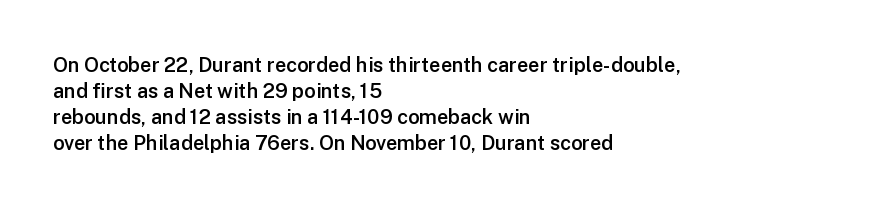
{"italic": "no", "bold": "semi", "underline": "no", "align": "left", "line_spacing": "normal", "line_spacing_ratio": 1.3, "letter_spacing": "normal", "letter_spacing_em": 0.0, "glyph_px": 20}
